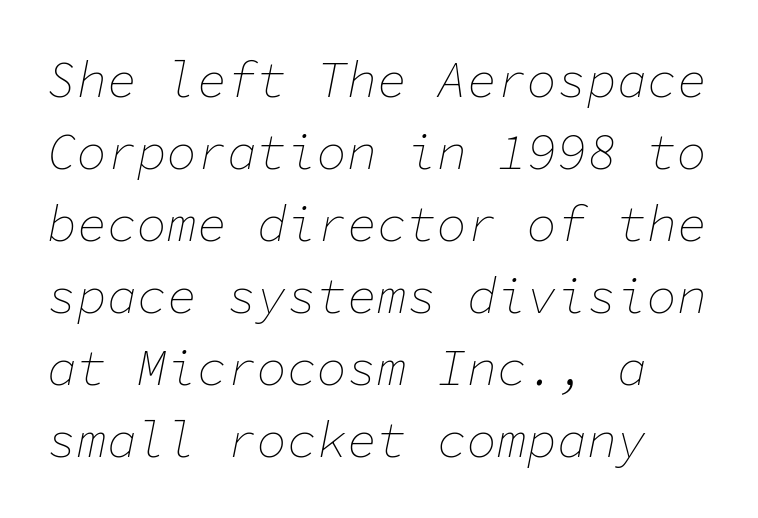
{"italic": "yes", "lean": "right", "slant_degrees": 11, "bold": "no", "weight": "thin", "width": "normal", "stroke_contrast": "low", "x_height": "medium", "monospaced": "yes", "underline": "no", "line_spacing": "normal", "line_spacing_ratio": 1.44, "letter_spacing": "normal", "letter_spacing_em": 0.0, "glyph_px": 50}
